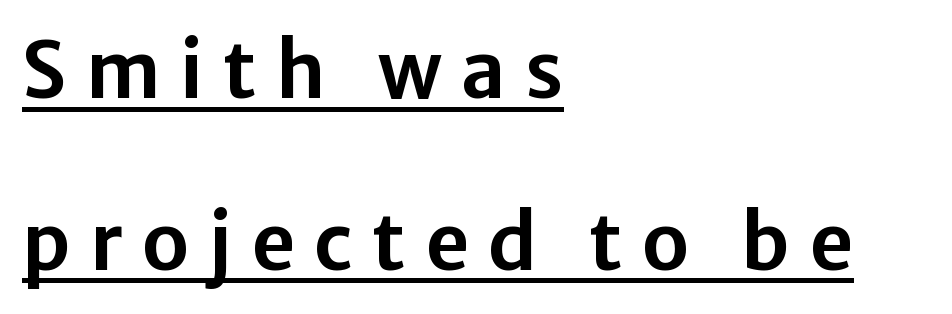
A typesetter would mark this as roman, not italic. Interline gaps are noticeably wide in this sample. Compared with undecorated copy, this sample adds a rule below the words. This sample is left-justified, so line endings fall wherever the words run out.
